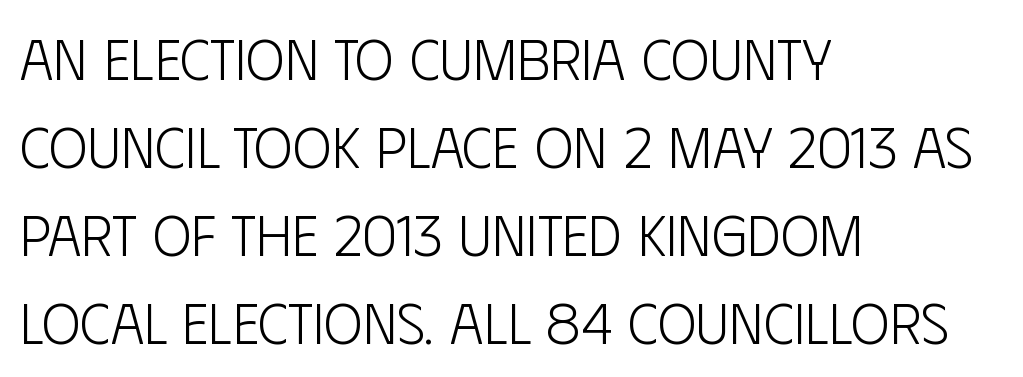
Regarding serifs, this sample does without them. Here the designer chose a conventional face with non-uniform glyph widths. Quick note: underline off. You can tell it's not italic because the verticals are truly vertical. Compared with a centered layout, this one pins lines to the left instead. Each word holds together tightly as a unit, with standard inter-letter gaps.
